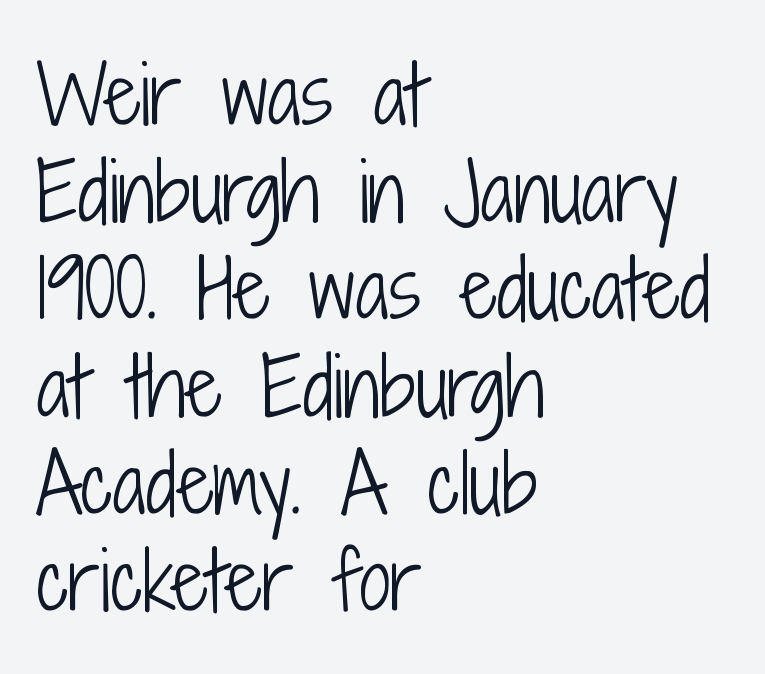
Bare-footed words on every line. Caption: face not bold, strokes unweighted. Where is the straight margin? On the left. The face used here is a sans, in the tradition of grotesques and geometrics.
